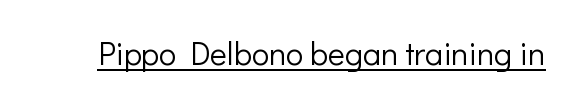
{"serif": "no", "italic": "no", "bold": "no", "weight": "light", "width": "normal", "stroke_contrast": "low", "x_height": "medium", "monospaced": "no", "underline": "yes", "letter_spacing": "normal", "letter_spacing_em": 0.0, "glyph_px": 32}
